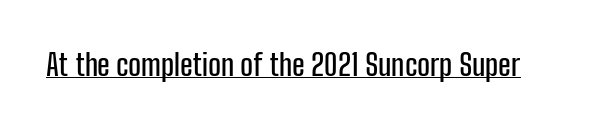
The specimen includes a rule beneath the text block's lines. The letters stand upright; this is a roman face. Each letter keeps its own natural width here, so spacing adapts to shape. Nothing sits at the stroke ends, so this counts as sans-serif.
